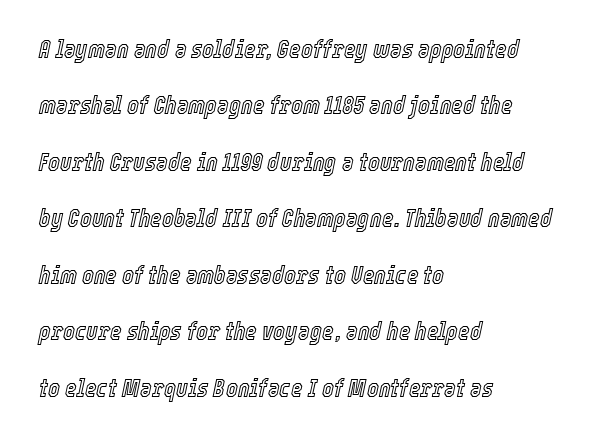
Glyph-to-glyph distance matches everyday printed text. Each line starts at the same left margin while the right side varies. Style check: oblique. Has an underline been added? It has not. Horizontal bands of white between lines are thick stripes.
